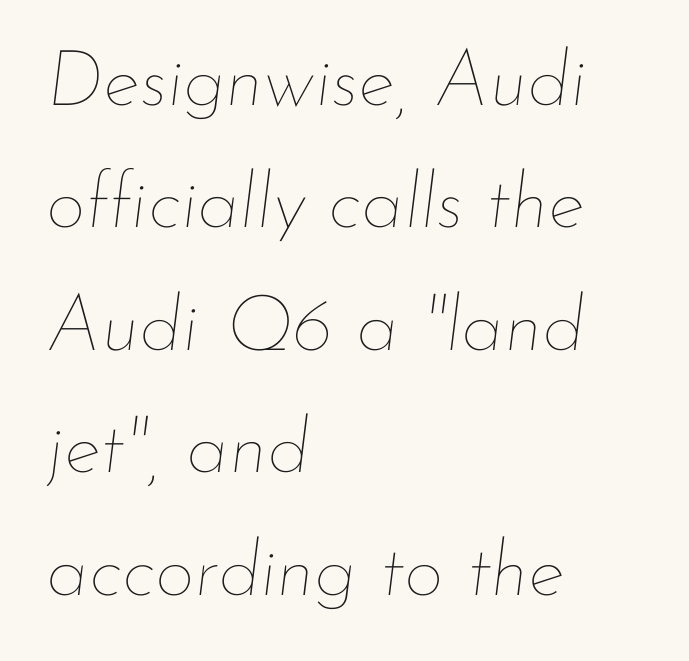
The letters look calm and open, with moderate or lighter stems. The horizontal fit of the characters is conventional and even. The letters are slanted; this is an italic face. Decoration check: the copy has no underline.
